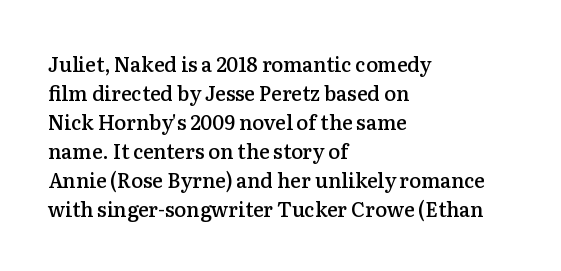
The typography opts for an upright posture over an oblique one. Descenders hang freely into open space. These lines sit exactly where default settings would place them. Stroke thickness is moderately raised; the sample reads as semibold. What stands out about the letter spacing? Nothing — it is the standard amount.
